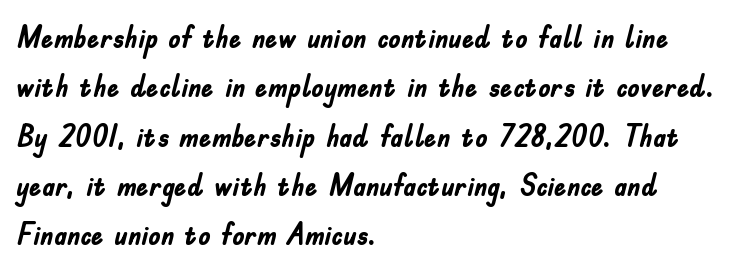
Examine the stroke ends and you'll find no serifs. Proportional: the letters do not fall into vertical columns. Thick stems and heavy bowls — unmistakably bold. In terms of leading, this rendering sits right in the middle.
